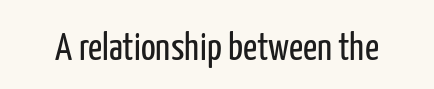
{"serif": "no", "italic": "no", "bold": "no", "weight": "regular", "width": "condensed", "stroke_contrast": "low", "x_height": "medium", "monospaced": "no", "underline": "no", "letter_spacing": "normal", "letter_spacing_em": 0.0, "glyph_px": 39}
